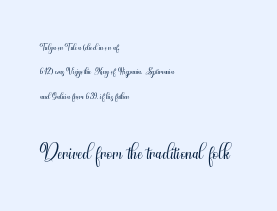
{"serif": "no", "bold": "no", "weight": "light", "width": "condensed", "stroke_contrast": "medium", "x_height": "small", "monospaced": "no", "underline": "no", "align": "left", "line_spacing_ratio": 1.75, "letter_spacing": "normal", "letter_spacing_em": 0.0, "larger_block": "second", "size_ratio": 2.21, "glyph_px": 31}
